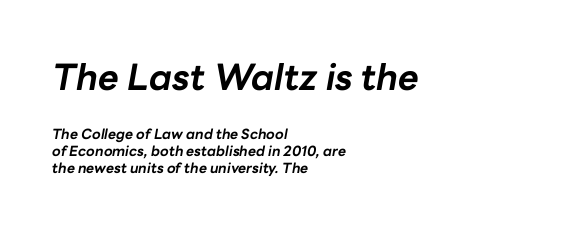
{"italic": "yes", "lean": "right", "slant_degrees": 10, "bold": "yes", "weight": "bold", "width": "normal", "stroke_contrast": "low", "x_height": "medium", "monospaced": "no", "underline": "no", "align": "left", "line_spacing_ratio": 1.21, "letter_spacing": "normal", "letter_spacing_em": 0.0, "larger_block": "first", "size_ratio": 2.57, "glyph_px": 36}
